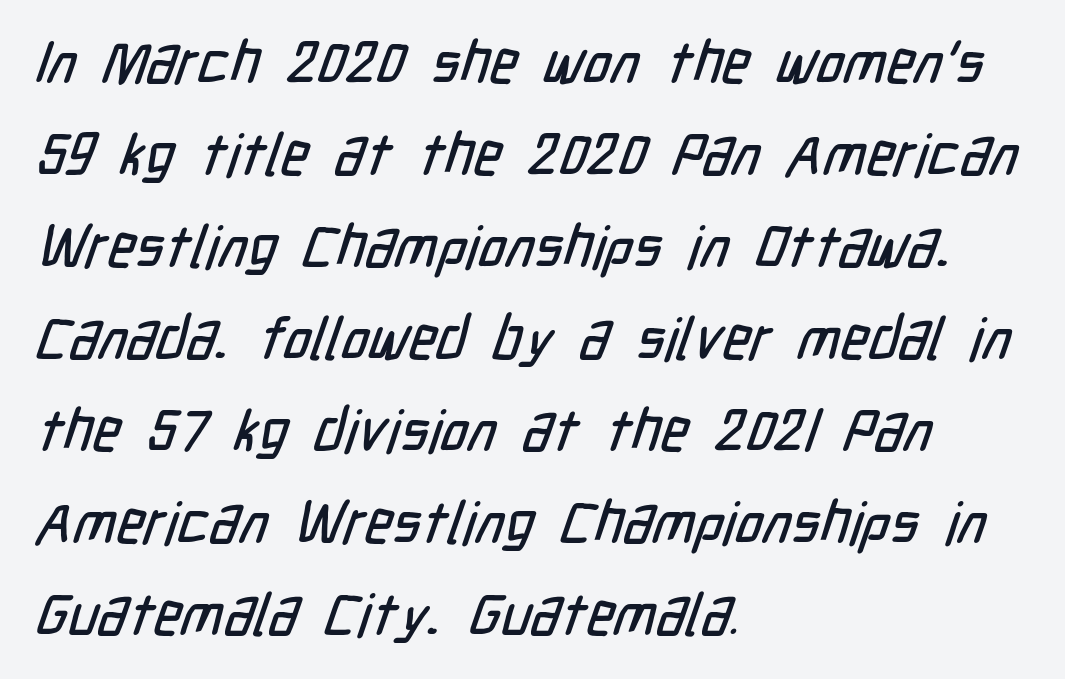
The image shows 59 px condensed sans-serif type; set left-aligned, normal line spacing (1.56x), normal letter spacing, not underlined; low stroke contrast and a medium x-height.
